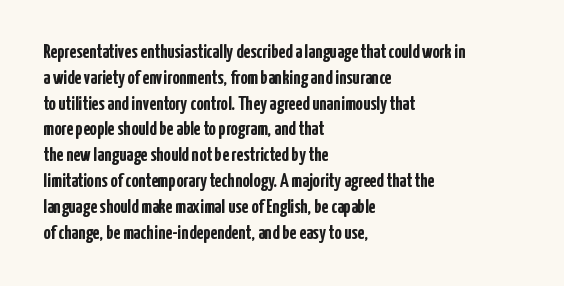
Q: Is the text bold? A: Yes.
Q: Is the text italic (slanted)? A: No, it is upright.
Q: Is the text underlined? A: No.
Q: How is the paragraph aligned? A: Left-aligned.
Q: Is the spacing between letters normal or unusually wide? A: Normal.
Q: Is the spacing between lines tight, normal or loose? A: Normal.
